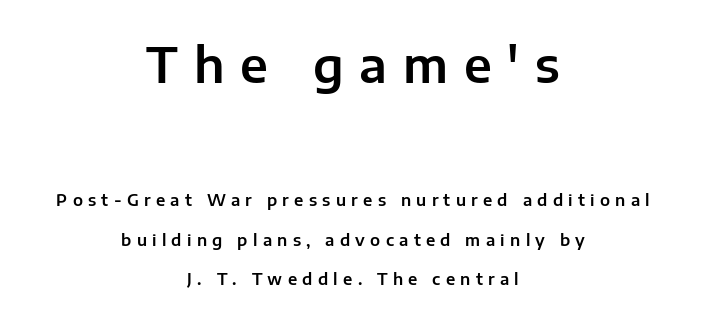
Short and long lines alike share a common midpoint. Each letter's strokes conclude bluntly, with no projecting serifs. Of the two passages, the one on top uses the larger point size. Rule under the text: the space is simply empty.
